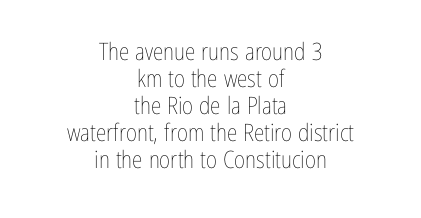
The weight tops out at a normal text grade. The paragraph has two soft edges and a firm central axis. Vertical spacing — tight. The lettering holds an erect, upright posture throughout. The face used here is rendered with its standard letterfit.
